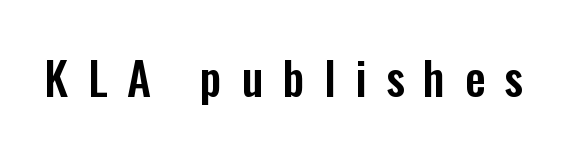
Q: Is the text italic (slanted)? A: No, it is upright.
Q: Is the typeface a serif or a sans-serif typeface? A: Sans-serif.
Q: Is the text underlined? A: No.
Q: Is the spacing between letters normal or unusually wide? A: Unusually wide.
Q: Width (condensed, normal, or wide)? A: Condensed.
Q: Stroke contrast? A: Low.
Q: x-height? A: Medium.
Q: Monospaced? A: No.
